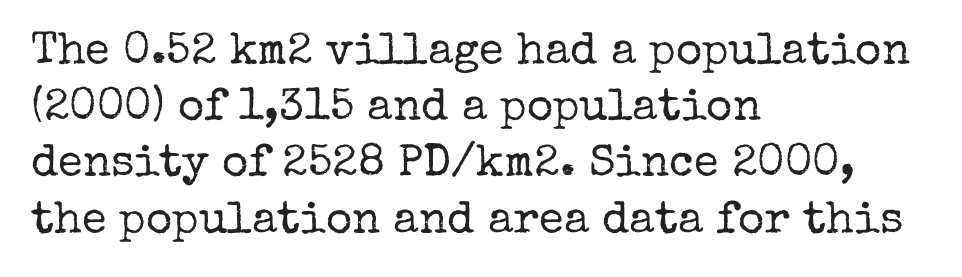
A roman cut, with each character standing at attention. The passage shown is typed in a proportional face where columns would drift. Quick note: underline off. No letter is thick-stroked: the sample isn't bold. Look at the tracking — it's just the regular setting, nothing added. One glance says typical: line gaps are just what's usual.
